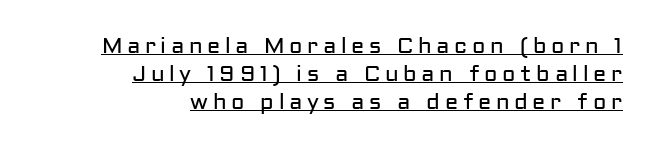
{"italic": "no", "bold": "no", "underline": "yes", "align": "right", "line_spacing": "normal", "line_spacing_ratio": 1.27, "letter_spacing": "wide", "letter_spacing_em": 0.21, "glyph_px": 22}
